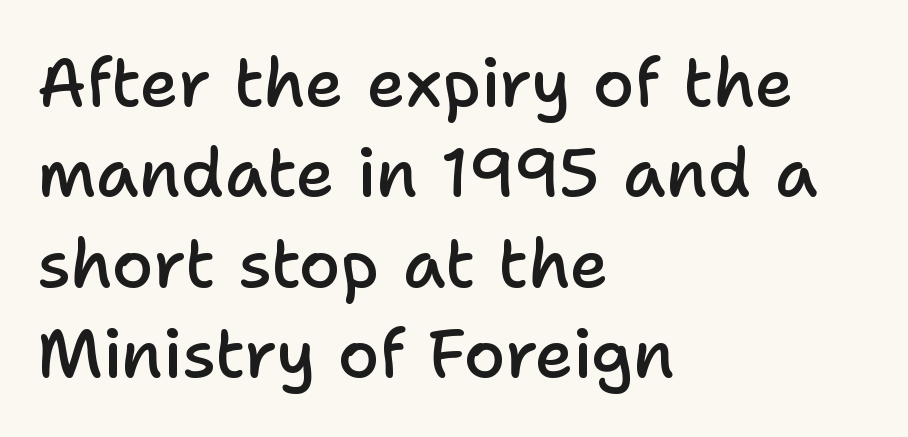
{"serif": "no", "italic": "no", "bold": "semi", "weight": "semibold", "width": "normal", "stroke_contrast": "low", "x_height": "medium", "monospaced": "no", "underline": "no", "align": "left", "line_spacing": "normal", "line_spacing_ratio": 1.35, "letter_spacing": "normal", "letter_spacing_em": 0.0, "glyph_px": 67}
